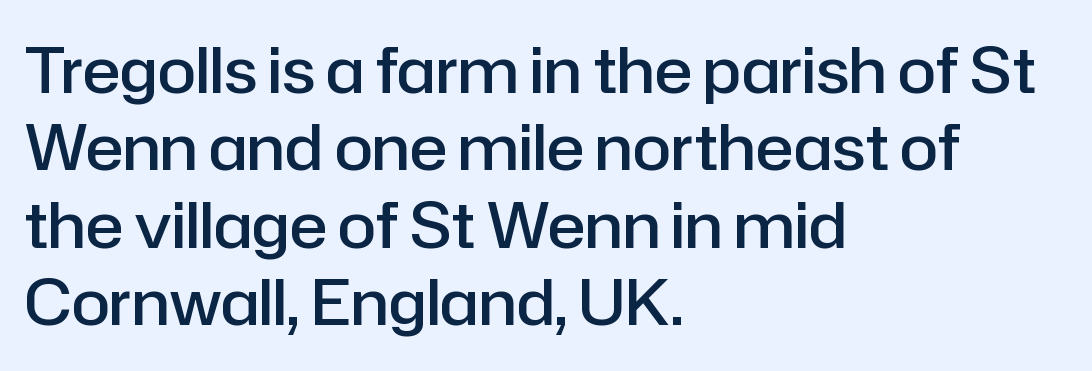
The area under the type is left untouched. If you drew a line through each stem, it would be perfectly vertical. The typesetting leans somewhat heavy: a semibold. Note the varied advance widths — an 'i' is clearly narrower than an 'm'. Line starts are locked; line ends wander.
